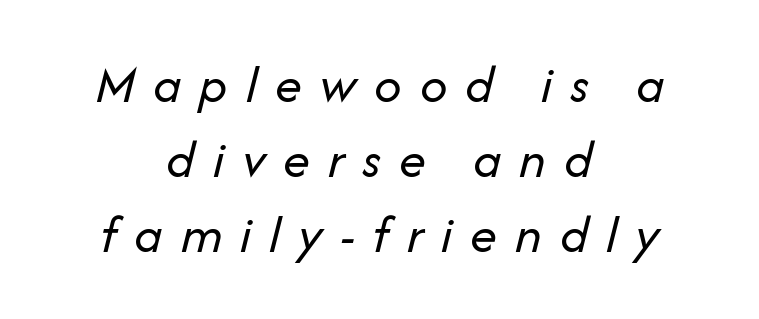
{"italic": "yes", "lean": "right", "slant_degrees": 14, "bold": "no", "weight": "regular", "width": "normal", "stroke_contrast": "low", "x_height": "medium", "monospaced": "no", "underline": "no", "align": "center", "line_spacing": "normal", "line_spacing_ratio": 1.39, "letter_spacing": "wide", "letter_spacing_em": 0.33, "glyph_px": 54}
